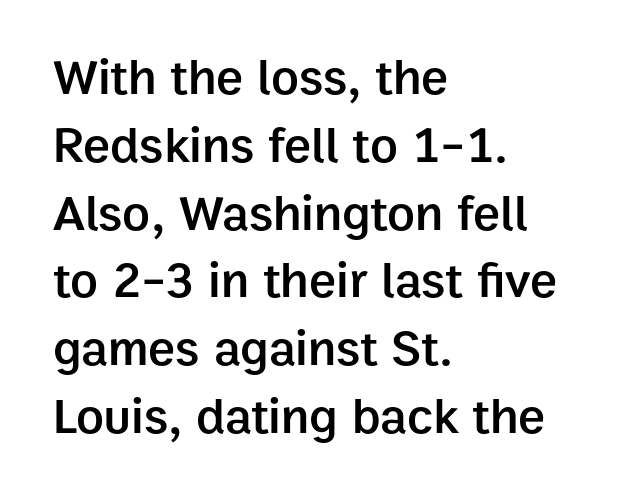
The image shows 51 px semibold sans-serif type, upright; set left-aligned, normal line spacing (1.33x), normal letter spacing, not underlined; low stroke contrast and a medium x-height.
